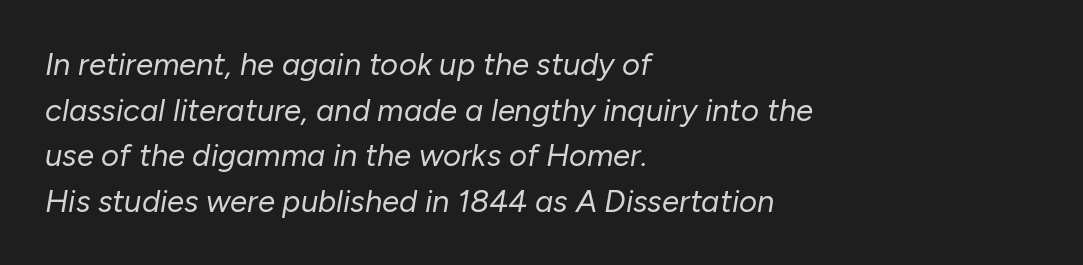
The image shows 31 px regular-weight type, italic (leaning right); set left-aligned, normal line spacing (1.47x), normal letter spacing, not underlined; low stroke contrast and a medium x-height.
